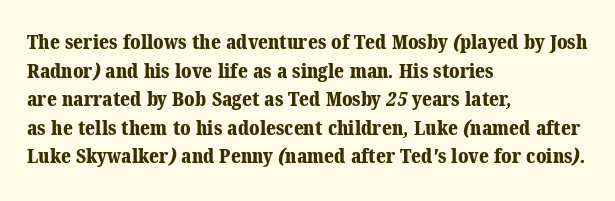
{"bold": "yes", "underline": "no", "align": "left", "line_spacing": "normal", "line_spacing_ratio": 1.43, "letter_spacing": "normal", "letter_spacing_em": 0.0, "glyph_px": 20}
